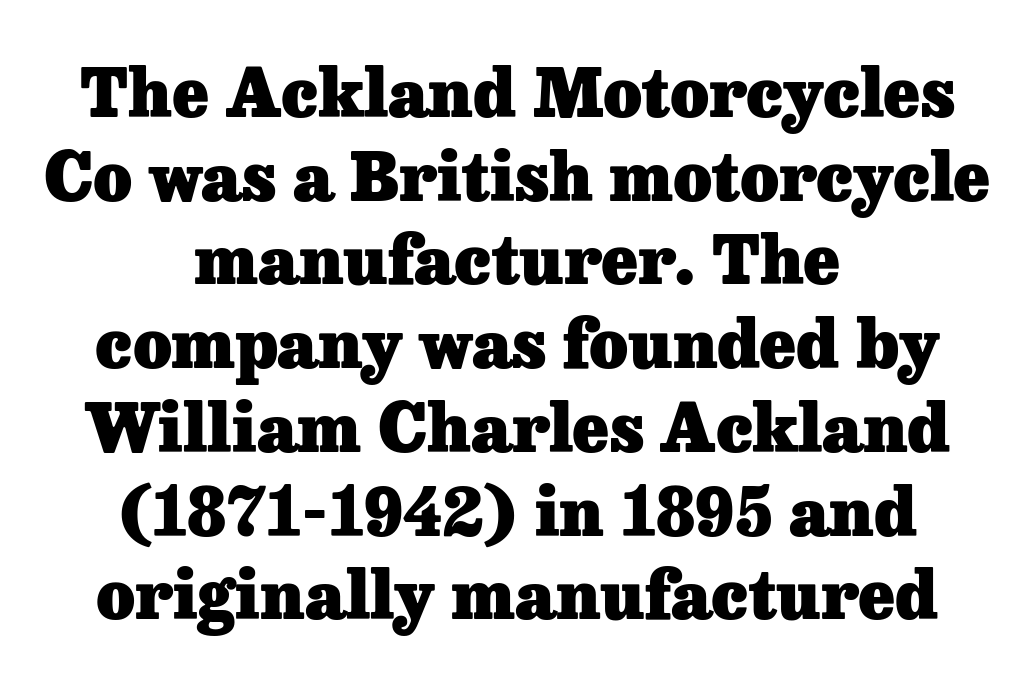
The image shows 67 px heavy serif type, upright; set centered, normal line spacing (1.25x), normal letter spacing, not underlined; low stroke contrast and a medium x-height.
